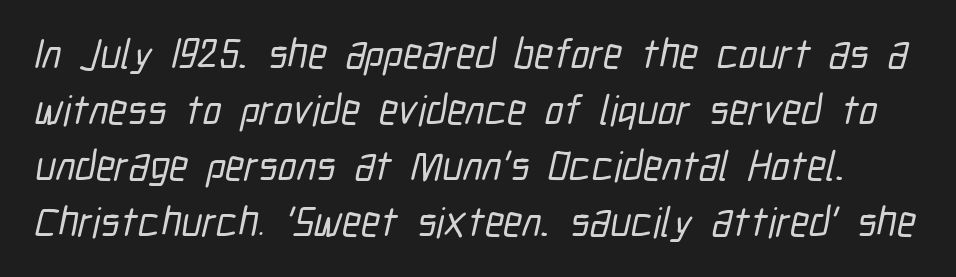
Q: Is the typeface a serif or a sans-serif typeface? A: Sans-serif.
Q: Is the text underlined? A: No.
Q: Is the spacing between letters normal or unusually wide? A: Normal.
Q: Is the spacing between lines tight, normal or loose? A: Normal.
Q: Width (condensed, normal, or wide)? A: Condensed.
Q: Stroke contrast? A: Low.
Q: x-height? A: Medium.
Q: Monospaced? A: No.
